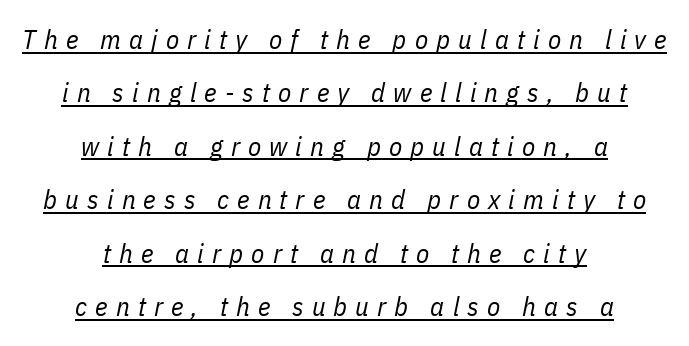
{"italic": "yes", "lean": "right", "slant_degrees": 11, "bold": "no", "underline": "yes", "align": "center", "line_spacing": "loose", "line_spacing_ratio": 1.98, "letter_spacing": "wide", "letter_spacing_em": 0.3, "glyph_px": 27}
